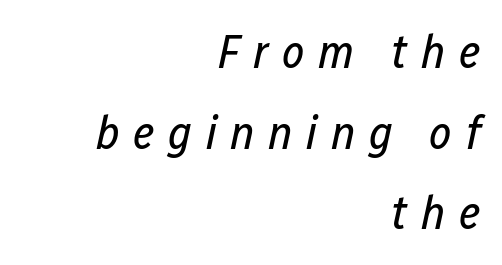
Q: Is the text bold? A: No.
Q: Is the text italic (slanted)? A: Yes, it leans right by about 12 degrees.
Q: Is the text underlined? A: No.
Q: How is the paragraph aligned? A: Right-aligned.
Q: Is the spacing between letters normal or unusually wide? A: Unusually wide.
Q: Is the spacing between lines tight, normal or loose? A: Normal.
Q: Width (condensed, normal, or wide)? A: Condensed.
Q: Stroke contrast? A: Low.
Q: x-height? A: Medium.
Q: Monospaced? A: No.
